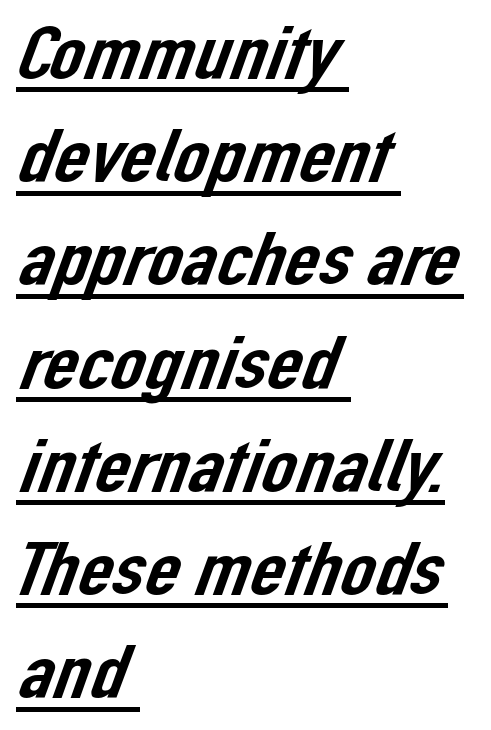
The image shows 77 px sans-serif type; set left-aligned, normal line spacing (1.34x), normal letter spacing, underlined; low stroke contrast and a medium x-height.
